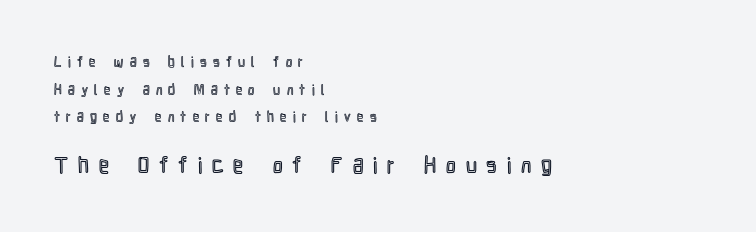
The image shows 22 px text type, upright; set left-aligned, loose line spacing (1.97x), unusually wide letter spacing (+0.45 em), not underlined; the second (bottom) block is 1.57x larger.
